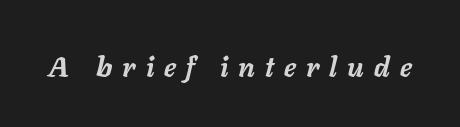
{"italic": "yes", "lean": "right", "slant_degrees": 11, "bold": "yes", "weight": "semibold", "width": "normal", "stroke_contrast": "low", "x_height": "medium", "monospaced": "no", "underline": "no", "letter_spacing": "wide", "letter_spacing_em": 0.36, "glyph_px": 28}
